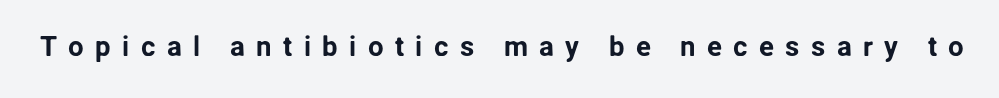
The image shows 28 px sans-serif type, upright; set unusually wide letter spacing (+0.4 em), not underlined; low stroke contrast and a medium x-height.
